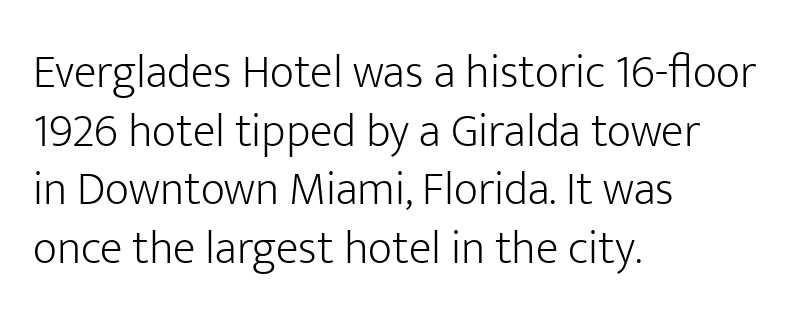
Q: Is the text bold? A: No.
Q: Is the text italic (slanted)? A: No, it is upright.
Q: Is the typeface a serif or a sans-serif typeface? A: Sans-serif.
Q: Is the text underlined? A: No.
Q: How is the paragraph aligned? A: Left-aligned.
Q: Is the spacing between letters normal or unusually wide? A: Normal.
Q: Is the spacing between lines tight, normal or loose? A: Normal.
Q: Width (condensed, normal, or wide)? A: Normal.
Q: Stroke contrast? A: Low.
Q: x-height? A: Medium.
Q: Monospaced? A: No.
